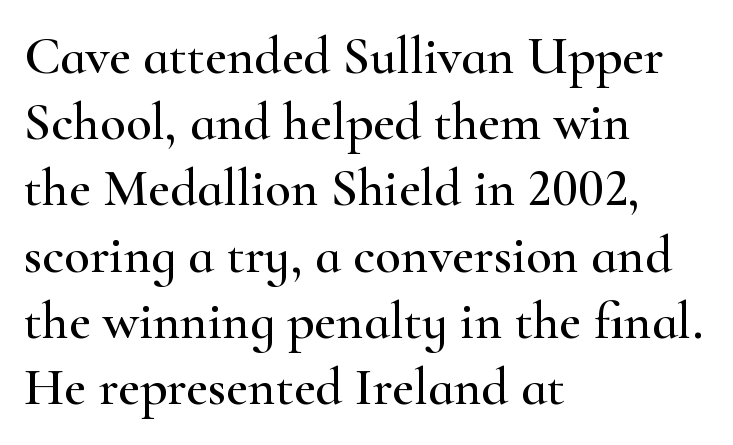
The image shows 53 px wide serif type, upright; set left-aligned, normal line spacing (1.25x), normal letter spacing, not underlined; high stroke contrast and a small x-height.
